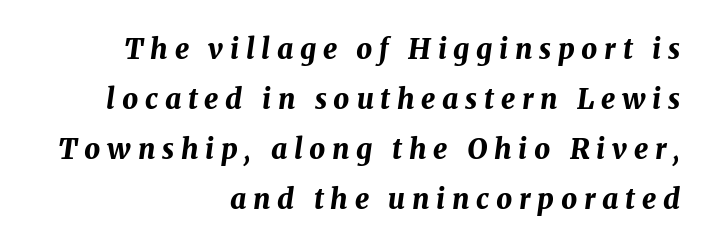
The image shows 28 px bold type, italic (leaning right); set right-aligned, line spacing 1.79x, unusually wide letter spacing (+0.24 em), not underlined; medium stroke contrast and a medium x-height.
